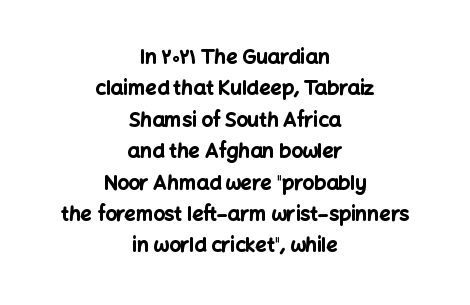
Q: Is the text bold? A: Yes.
Q: Is the text italic (slanted)? A: No, it is upright.
Q: Is the text underlined? A: No.
Q: How is the paragraph aligned? A: Centered.
Q: Is the spacing between letters normal or unusually wide? A: Normal.
Q: Is the spacing between lines tight, normal or loose? A: Normal.
